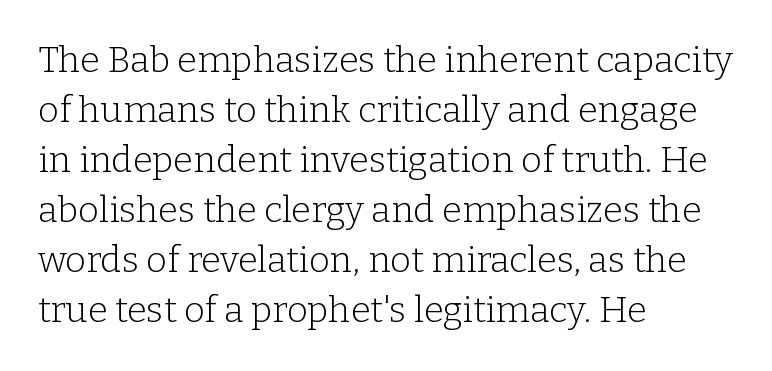
The setting favours the left margin, as ordinary paragraphs usually do. The type is set solid horizontally, with unmodified tracking. Leading: standard. Think standard paragraph weight, or any step lighter than that. This rendering features lettering with no underline. The glyphs in this specimen are seriffed.
